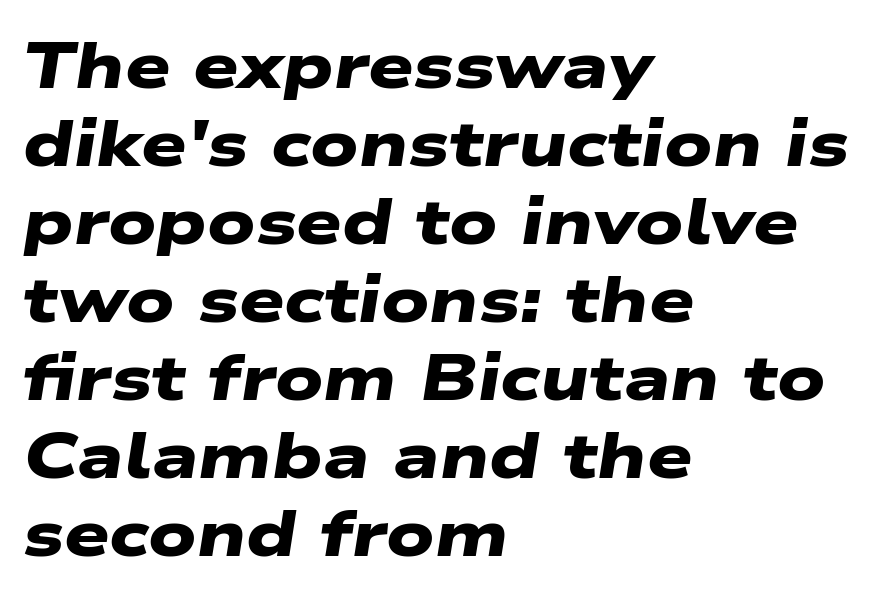
Type without underlining. Teacher's note: observe the even left margin — that is flush-left alignment. Do the characters align in a grid? No, the font is proportional. Each word holds together tightly as a unit, with standard inter-letter gaps. I'd describe the lettering as bold — thick and assertive. Nope, no serifs anywhere on these letters.
